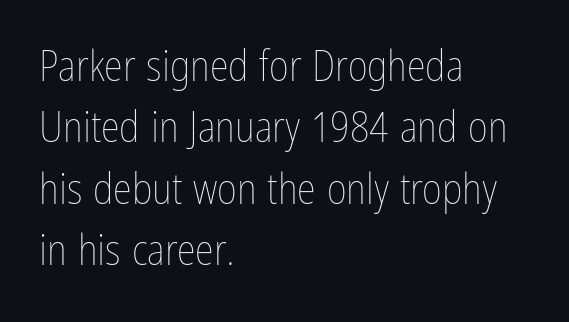
{"italic": "no", "bold": "no", "weight": "thin", "width": "condensed", "stroke_contrast": "low", "x_height": "medium", "monospaced": "no", "underline": "no", "align": "left", "line_spacing": "normal", "line_spacing_ratio": 1.43, "letter_spacing": "normal", "letter_spacing_em": 0.0, "glyph_px": 43}
